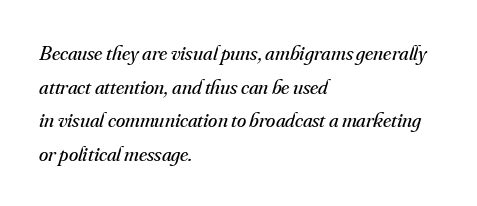
The image shows 21 px text type, italic (leaning right); set left-aligned, normal line spacing (1.6x), normal letter spacing, not underlined.
